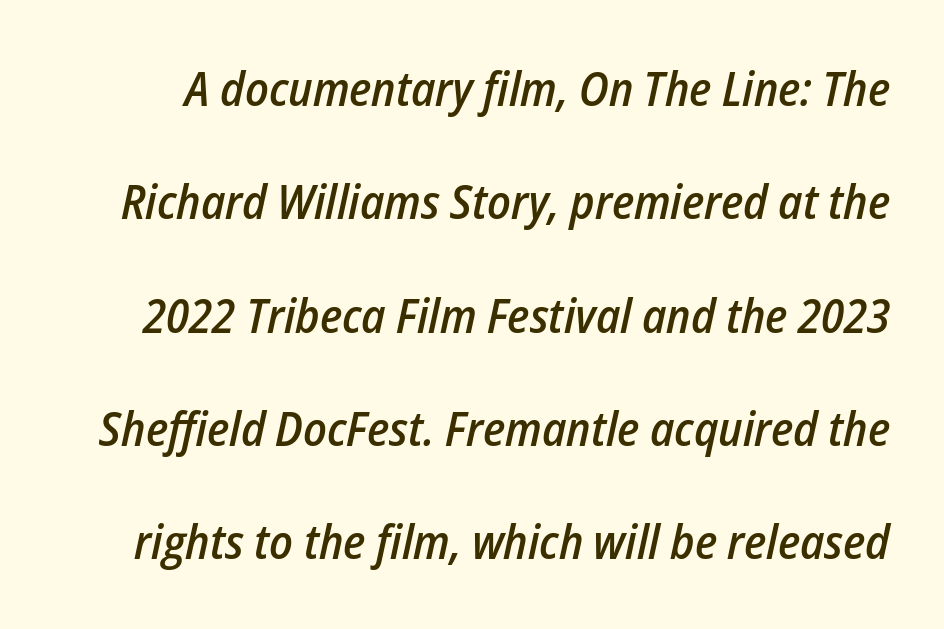
Weight check: semibold — heavier than regular, not quite bold. This sample uses an oblique cut, with every glyph tilted off the vertical. Caption: standard tracking, unaltered. You could fit nearly another row in the gap between these rows. These lines are rendered in a variable-pitch font.
